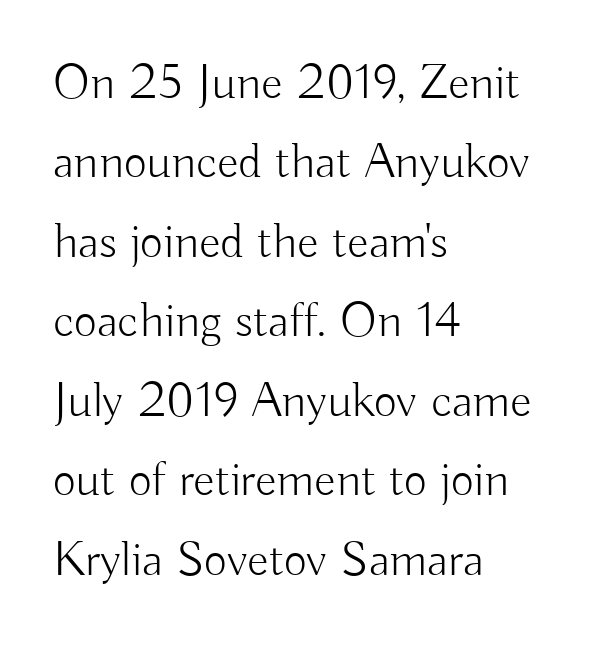
Q: Is the text bold? A: No.
Q: Is the text italic (slanted)? A: No, it is upright.
Q: Is the typeface a serif or a sans-serif typeface? A: Sans-serif.
Q: Is the text underlined? A: No.
Q: How is the paragraph aligned? A: Left-aligned.
Q: Is the spacing between letters normal or unusually wide? A: Normal.
Q: Is the spacing between lines tight, normal or loose? A: Normal.
Q: Width (condensed, normal, or wide)? A: Normal.
Q: Stroke contrast? A: Low.
Q: x-height? A: Small.
Q: Monospaced? A: No.
